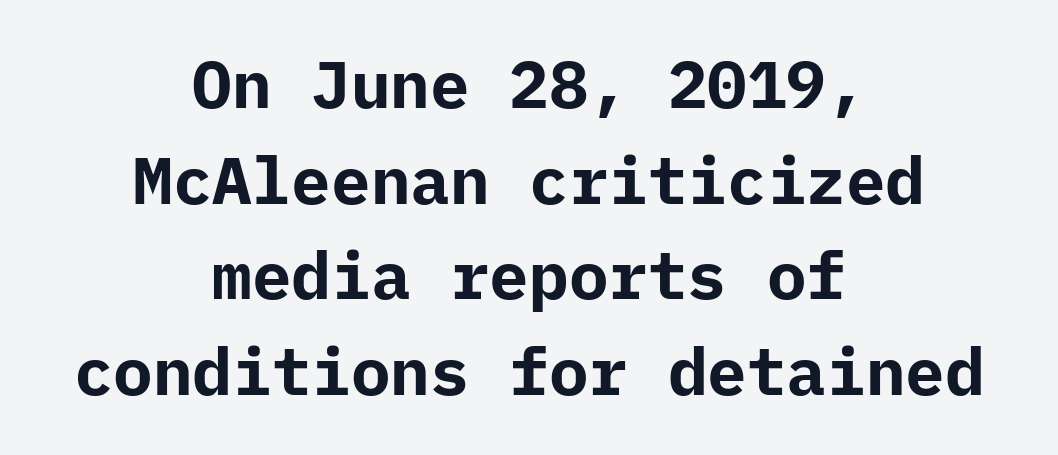
These lines keep a tight, regular rhythm from letter to letter. Typesetter's note: full bold, strokes at maximum text heaviness. If you folded the block vertically in half, each line would mirror itself in length. The letters stand upright; this is a roman face. The space between consecutive lines is moderate.
